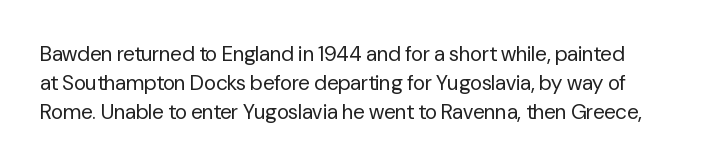
Q: Is the text bold? A: No.
Q: Is the text italic (slanted)? A: No, it is upright.
Q: Is the text underlined? A: No.
Q: Is the spacing between letters normal or unusually wide? A: Normal.
Q: Is the spacing between lines tight, normal or loose? A: Normal.
